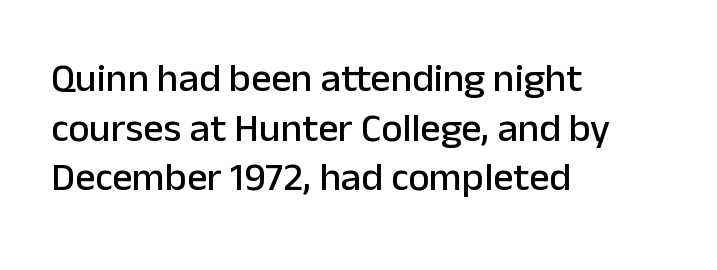
Q: Is the text italic (slanted)? A: No, it is upright.
Q: Is the typeface a serif or a sans-serif typeface? A: Sans-serif.
Q: Is the text underlined? A: No.
Q: How is the paragraph aligned? A: Left-aligned.
Q: Is the spacing between letters normal or unusually wide? A: Normal.
Q: Width (condensed, normal, or wide)? A: Normal.
Q: Stroke contrast? A: Low.
Q: x-height? A: Medium.
Q: Monospaced? A: No.
